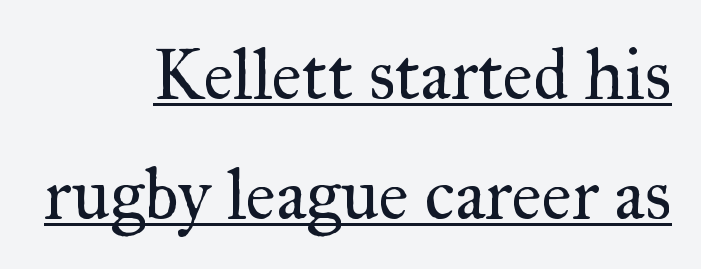
{"serif": "yes", "italic": "no", "bold": "no", "weight": "regular", "width": "normal", "stroke_contrast": "medium", "x_height": "small", "monospaced": "no", "underline": "yes", "align": "right", "line_spacing": "normal", "line_spacing_ratio": 1.66, "letter_spacing": "normal", "letter_spacing_em": 0.0, "glyph_px": 72}
